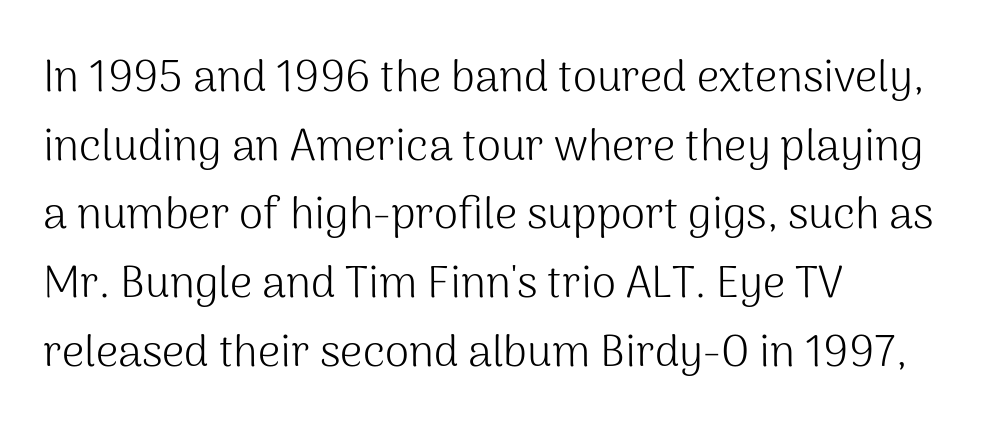
Each stroke keeps to a modest, everyday thickness or less. Line spacing here is normal. Does the type have serifs? No, each stem ends abruptly. The letters advance in unequal steps, a hallmark of proportional type. Words appear dense and cohesive because spacing is normal. Glance below the letters and you will spot only blank space.
